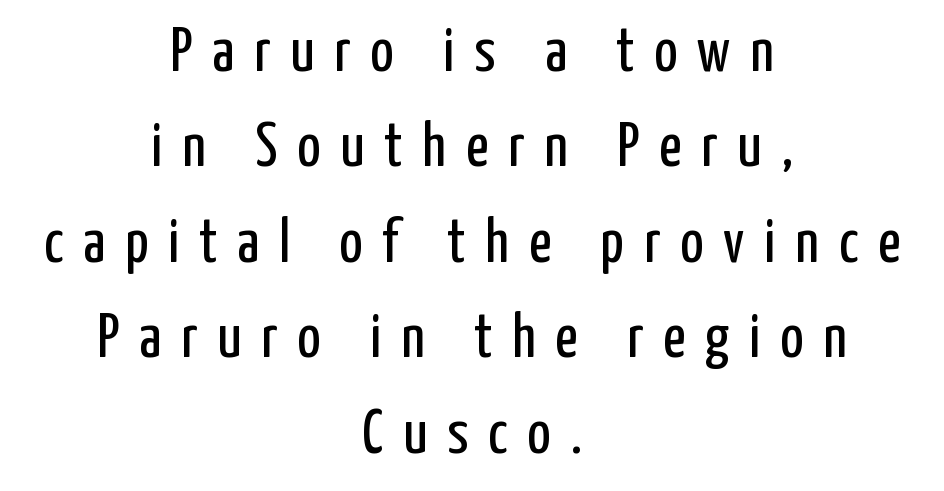
The image shows 62 px regular-weight, condensed sans-serif type, upright; set centered, normal line spacing (1.54x), unusually wide letter spacing (+0.32 em), not underlined; low stroke contrast and a medium x-height.
